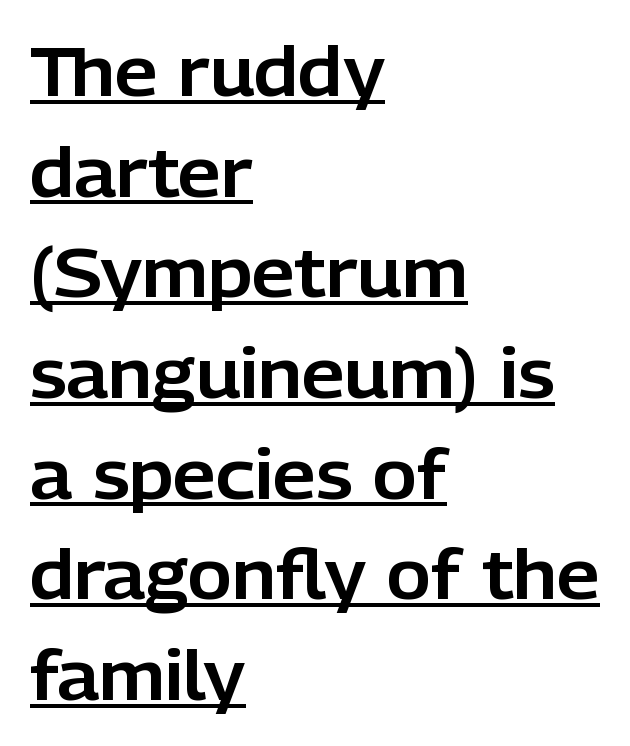
A sans-serif font was chosen for this passage. A normal amount of white space separates one row of letters from the next. The letters stand straight up with perfectly vertical stems. The gaps between neighbouring characters are ordinary and unremarkable. Reading down the block, your eye returns to a fixed left position each line.
